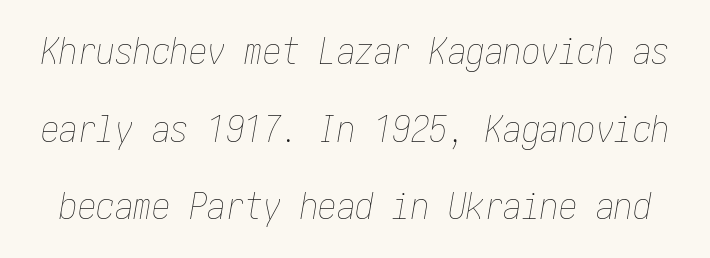
Q: Is the text bold? A: No.
Q: Is the text italic (slanted)? A: Yes, it leans right by about 10 degrees.
Q: Is the text underlined? A: No.
Q: Is the spacing between letters normal or unusually wide? A: Normal.
Q: Is the spacing between lines tight, normal or loose? A: Loose.
Q: Width (condensed, normal, or wide)? A: Condensed.
Q: Stroke contrast? A: Low.
Q: x-height? A: Medium.
